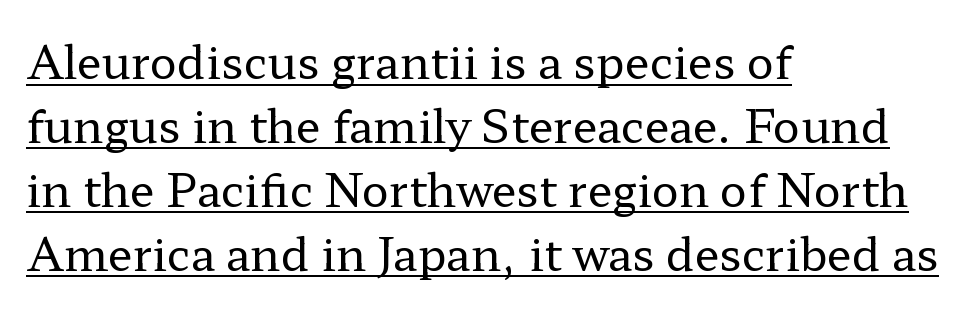
{"serif": "yes", "italic": "no", "bold": "no", "weight": "regular", "width": "wide", "stroke_contrast": "low", "x_height": "medium", "monospaced": "no", "underline": "yes", "align": "left", "line_spacing": "normal", "line_spacing_ratio": 1.42, "letter_spacing": "normal", "letter_spacing_em": 0.0, "glyph_px": 45}
